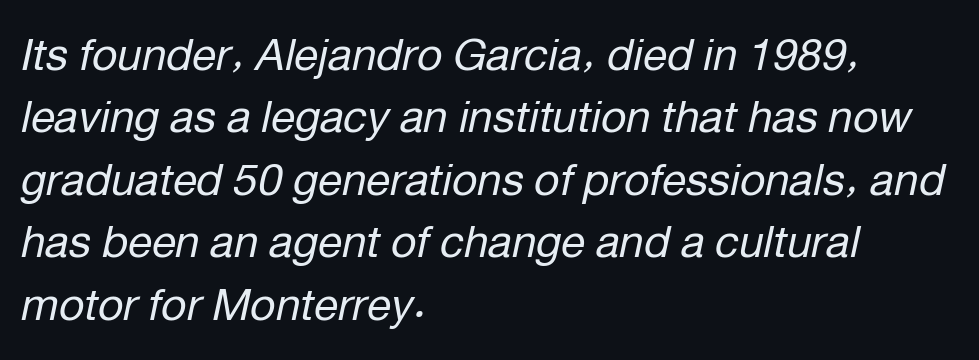
In terms of letterspacing, this is plain default setting. Students, observe: this is what conventionally led text looks like. Ink coverage per letter is moderate at most. Any mark beneath the type? The region is blank. The passage is arranged the way most books set body copy — flush left.
